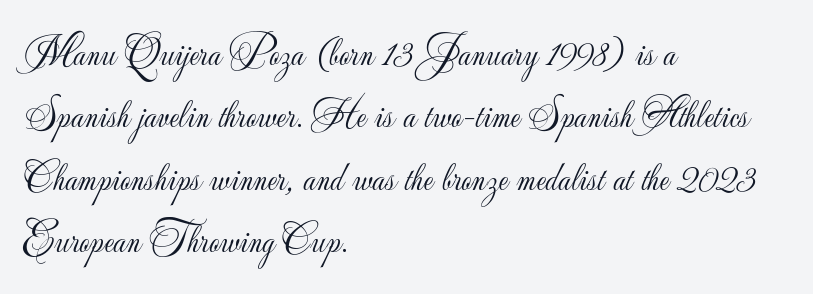
The image shows 40 px light sans-serif type; set left-aligned, normal line spacing (1.56x), normal letter spacing, not underlined; low stroke contrast and a small x-height.
